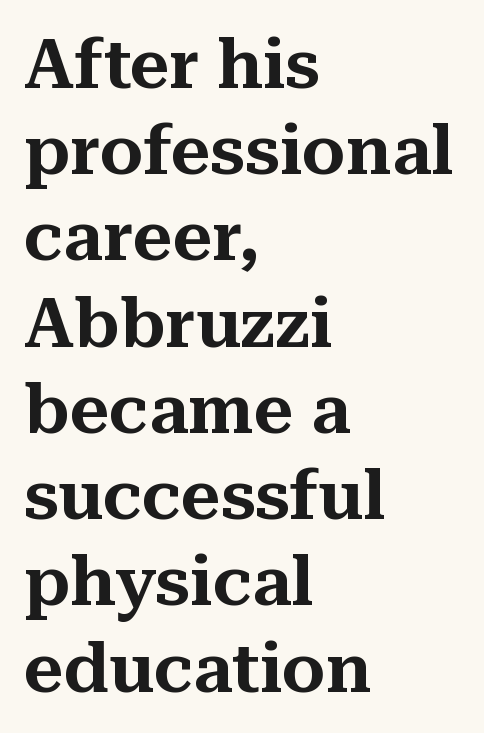
{"serif": "yes", "italic": "no", "width": "normal", "stroke_contrast": "medium", "x_height": "medium", "monospaced": "no", "underline": "no", "align": "left", "line_spacing": "normal", "line_spacing_ratio": 1.25, "letter_spacing": "normal", "letter_spacing_em": 0.0, "glyph_px": 69}
